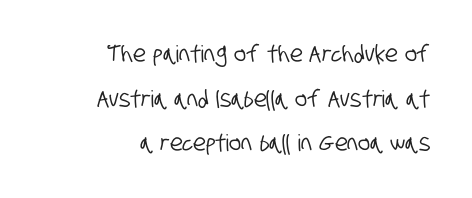
The image shows 23 px text type; set right-aligned, loose line spacing (1.94x), normal letter spacing, not underlined.
